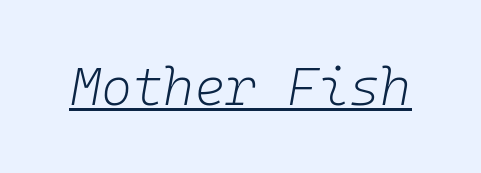
Note the uniform advance width — an 'i' takes as much space as an 'm'. Underline: present. Does extra space separate the letters? No, they use regular spacing. No heavy texture on the line: the type isn't bold. Would a proofreader flag this as italicized? Yes.
